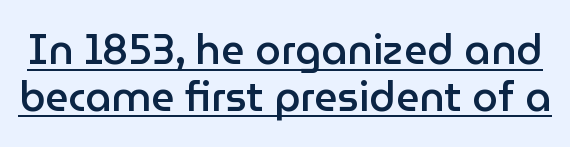
{"serif": "no", "italic": "no", "bold": "semi", "weight": "semibold", "width": "normal", "stroke_contrast": "low", "x_height": "medium", "monospaced": "no", "underline": "yes", "line_spacing": "tight", "line_spacing_ratio": 1.14, "letter_spacing": "normal", "letter_spacing_em": 0.0, "glyph_px": 41}
